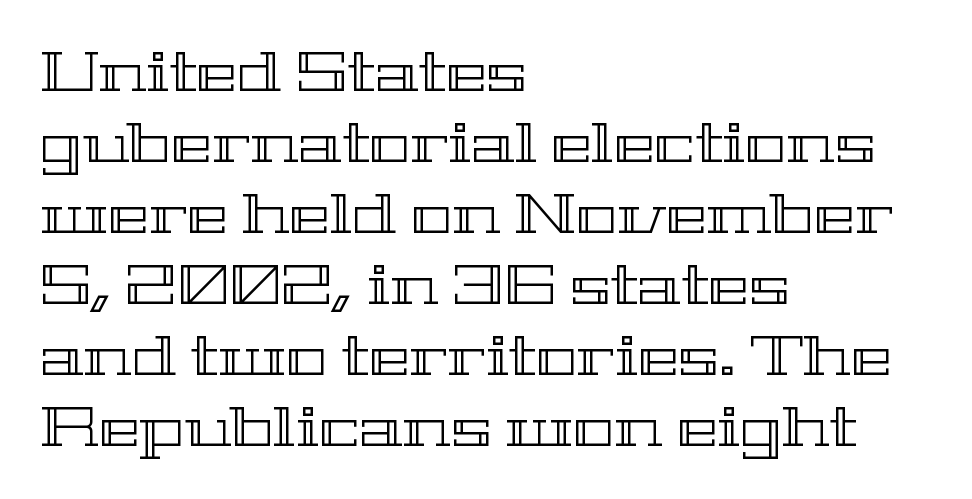
The image shows 55 px wide type, upright; set left-aligned, normal line spacing (1.29x), normal letter spacing, not underlined; a medium x-height.
